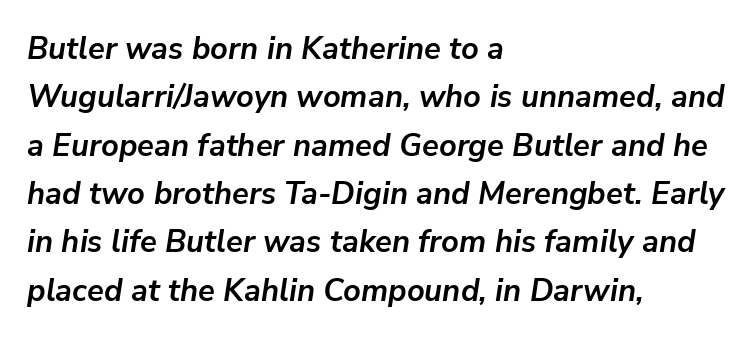
Vertically, the passage feels balanced, rows spaced as you'd expect. Visually the block forms a straight wall on the left and a jagged coastline on the right. Between one letter and the next there's only the usual sliver of space. Notice how the stems are inclined rather than vertical — that's the hallmark of italics. Think of a printed novel: that variable character pitch is what you see here. Honestly, there is no underline to notice here at all.
